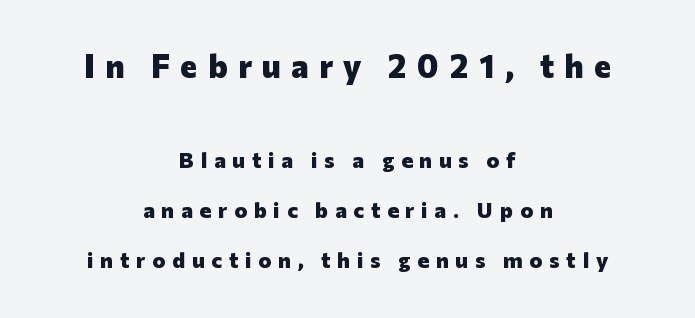
Caption: multi-line text, centered on the measure. Quick note: interline space is abundant. The sample has been set heavy, in full bold. Observe the wide spacing: letters keep a clear distance from each other. The letters stand straight up with perfectly vertical stems. Each letter's strokes conclude bluntly, with no projecting serifs.
